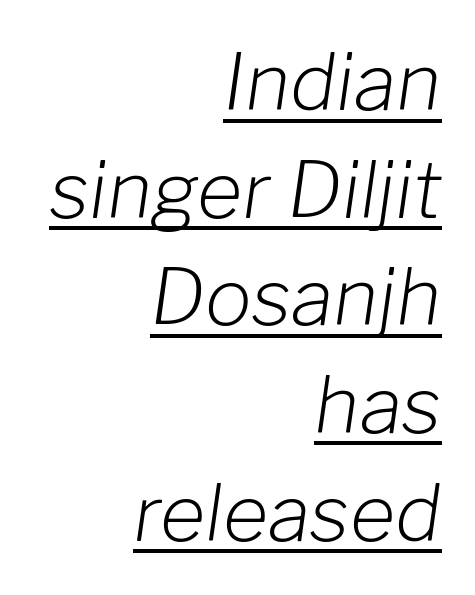
The image shows 78 px light type, italic (leaning right); set right-aligned, normal line spacing (1.38x), normal letter spacing, underlined; low stroke contrast and a medium x-height.
